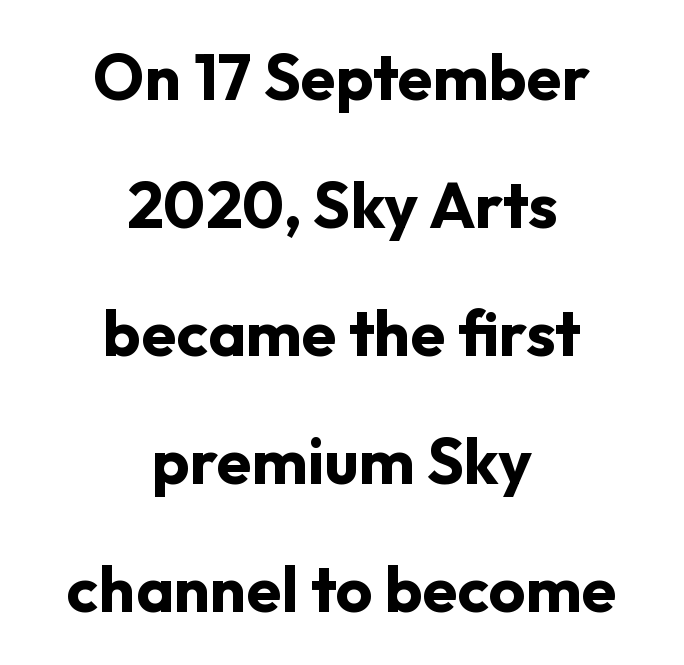
The font's upright variant was chosen for this text. The typesetter chose a symmetrical, centered arrangement here. Weight check: bold — yes, fully. The passage shown is typed in a proportional face where columns would drift. A bare baseline throughout the passage.
